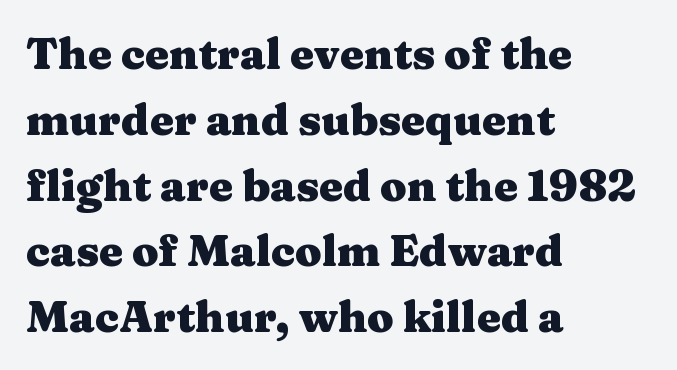
{"serif": "yes", "italic": "no", "bold": "yes", "weight": "heavy", "width": "wide", "stroke_contrast": "medium", "x_height": "medium", "monospaced": "no", "underline": "no", "align": "left", "line_spacing": "normal", "line_spacing_ratio": 1.53, "letter_spacing": "normal", "letter_spacing_em": 0.0, "glyph_px": 43}
